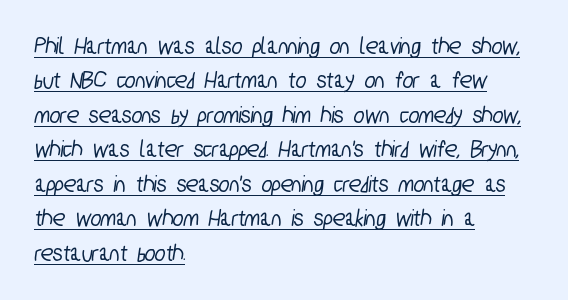
Each line of the rendering has a horizontal stroke beneath the glyphs. Is the letter spacing exaggerated? No — it looks like the ordinary default. The compositor pushed each line to the left boundary. Summary of vertical rhythm: regular, with standard interline spacing.
